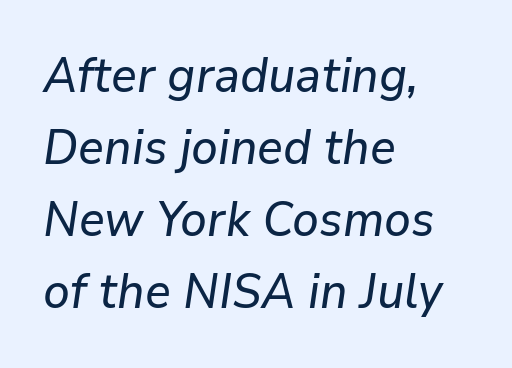
{"italic": "yes", "lean": "right", "slant_degrees": 9, "width": "normal", "stroke_contrast": "low", "x_height": "medium", "monospaced": "no", "underline": "no", "align": "left", "line_spacing": "normal", "line_spacing_ratio": 1.5, "letter_spacing": "normal", "letter_spacing_em": 0.0, "glyph_px": 48}
